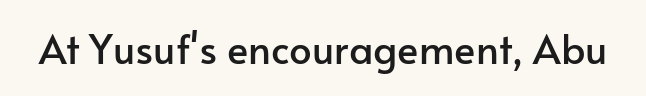
The image shows 40 px sans-serif type, upright; set normal letter spacing, not underlined; low stroke contrast and a small x-height.
